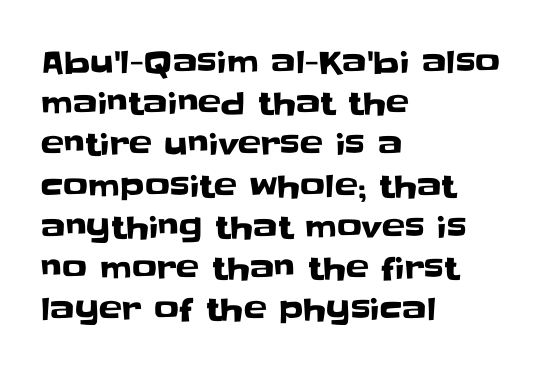
Looks like regular typesetting: each glyph gets only the width it needs. The type family on display is of the sans-serif kind. Ordinary non-slanted type is in use. Every row of glyphs begins at an identical x-position on the left. Between one letter and the next there's only the usual sliver of space.
